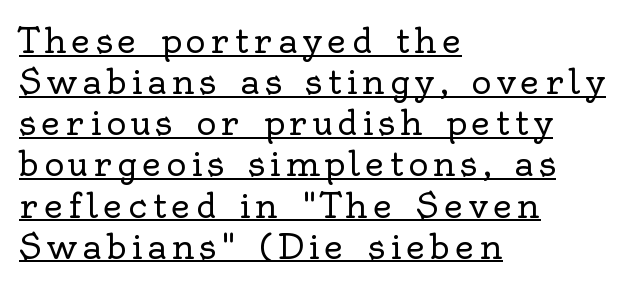
{"serif": "yes", "italic": "no", "bold": "no", "weight": "regular", "width": "normal", "x_height": "small", "monospaced": "no", "underline": "yes", "align": "left", "line_spacing_ratio": 1.21, "glyph_px": 34}
